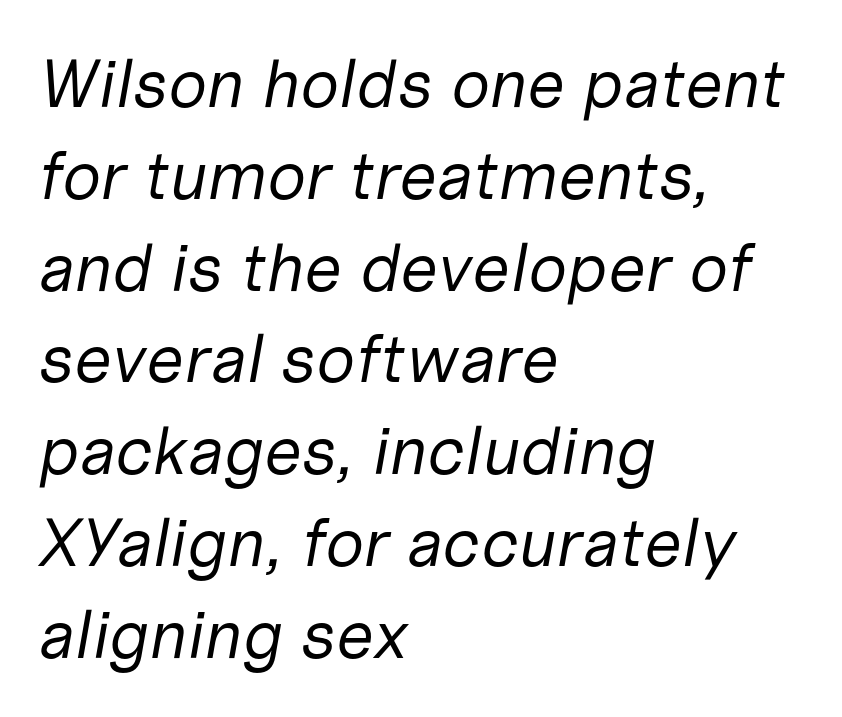
{"italic": "yes", "lean": "right", "slant_degrees": 10, "bold": "no", "weight": "regular", "width": "normal", "stroke_contrast": "low", "x_height": "medium", "monospaced": "no", "underline": "no", "align": "left", "line_spacing": "normal", "line_spacing_ratio": 1.35, "letter_spacing": "normal", "letter_spacing_em": 0.0, "glyph_px": 68}
